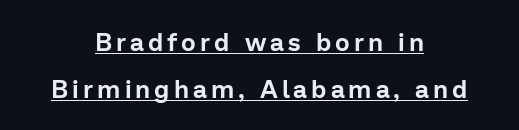
Does the copy run flush right? No — it is centered line by line. The string is rendered with underlining switched on. Rendered with straight, roman letterforms.
